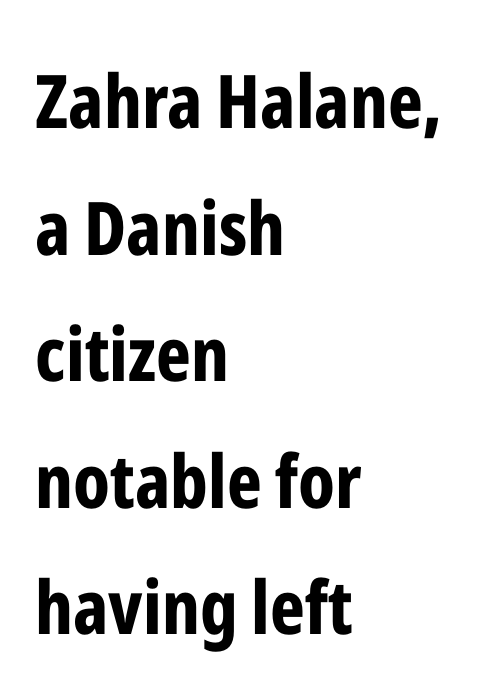
{"serif": "no", "italic": "no", "bold": "yes", "weight": "bold", "width": "condensed", "stroke_contrast": "low", "x_height": "medium", "monospaced": "no", "underline": "no", "align": "left", "line_spacing_ratio": 1.71, "letter_spacing": "normal", "letter_spacing_em": 0.0, "glyph_px": 74}
